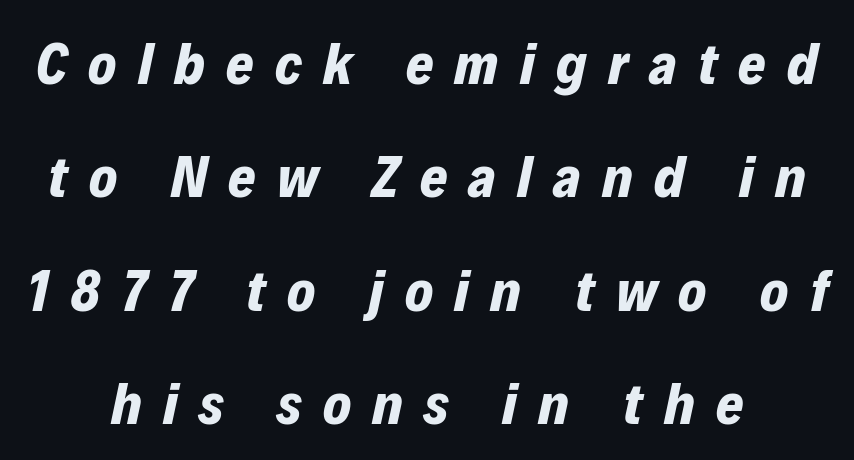
The image shows 59 px bold type, italic (leaning right); set centered, loose line spacing (1.92x), unusually wide letter spacing (+0.36 em), not underlined; low stroke contrast and a medium x-height.
